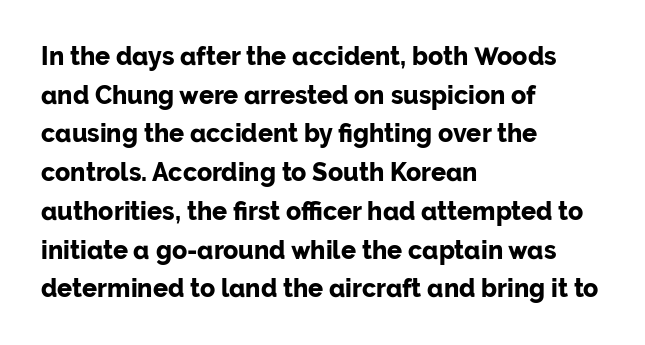
Lines of text with bare space underneath. Default kerning and tracking; the words read as compact shapes. Typeset ragged right — the left edge is the straight one. Regarding leading, the lines here are spaced in the standard way. Every stem runs plumb, perpendicular to the baseline.
